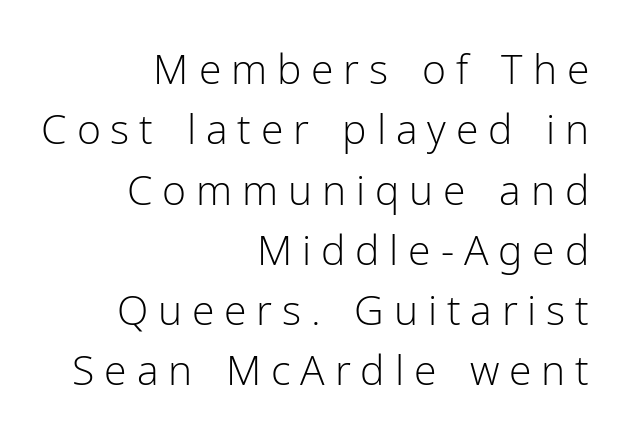
The image shows 41 px light sans-serif type, upright; set right-aligned, normal line spacing (1.47x), unusually wide letter spacing (+0.24 em), not underlined; low stroke contrast and a medium x-height.
